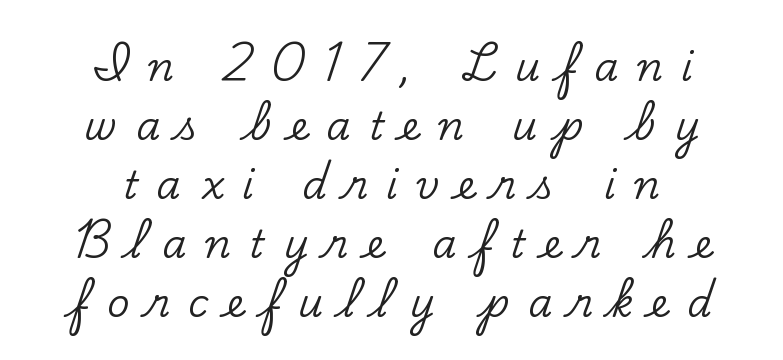
The image shows 39 px serif type; set centered, normal line spacing (1.51x), unusually wide letter spacing (+0.47 em), not underlined; low stroke contrast and a small x-height.
